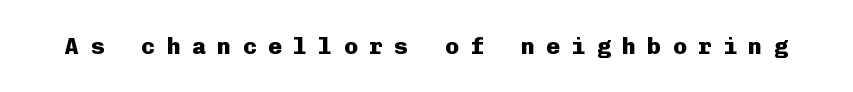
The tracking reads as deliberately expanded to a designer's eye. Vertical strokes here are truly vertical. What weight is shown? A full bold with thick strokes. The specimen omits any rule beneath the text block's lines.
